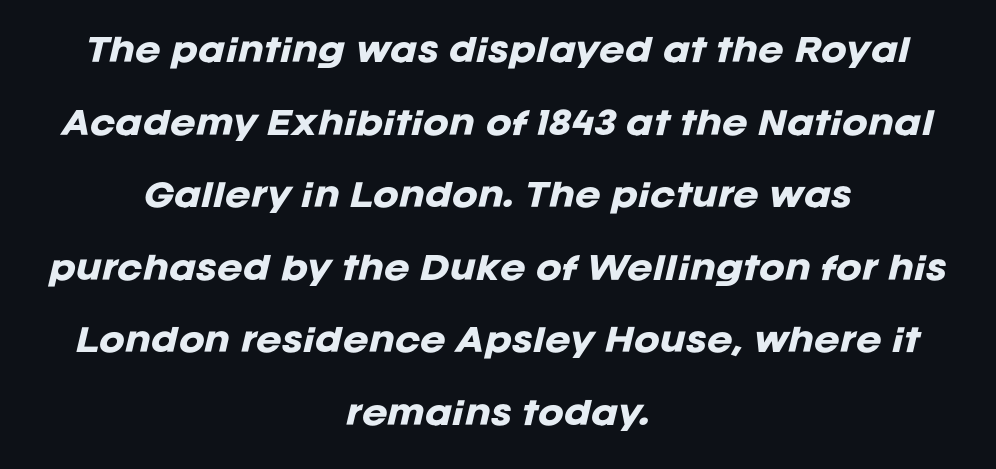
Varying glyph widths throughout — classic text-font behaviour. The gaps between neighbouring characters are ordinary and unremarkable. The passage shown is not underscored anywhere. Italic? Definitely — the glyphs are oblique.
